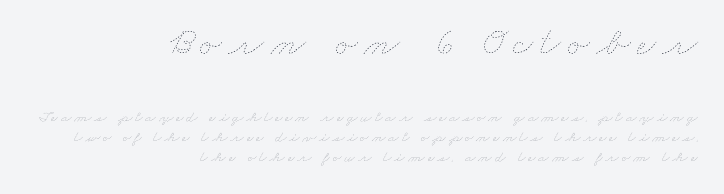
Reading down the column, the eye jumps a familiar distance to each next line. A student would notice the top passage is typeset larger than what follows. The rendering anchors every line to the right-hand side. No chunkiness to these letters — they're not bold.
